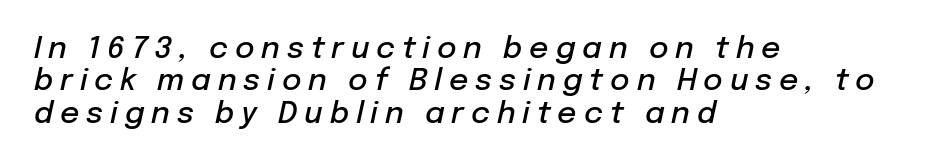
Q: Is the text bold? A: Semi-bold.
Q: Is the text italic (slanted)? A: Yes, it leans right by about 12 degrees.
Q: Is the text underlined? A: No.
Q: How is the paragraph aligned? A: Left-aligned.
Q: Is the spacing between letters normal or unusually wide? A: Unusually wide.
Q: Is the spacing between lines tight, normal or loose? A: Tight.
Q: Width (condensed, normal, or wide)? A: Normal.
Q: Stroke contrast? A: Low.
Q: x-height? A: Medium.
Q: Monospaced? A: No.
